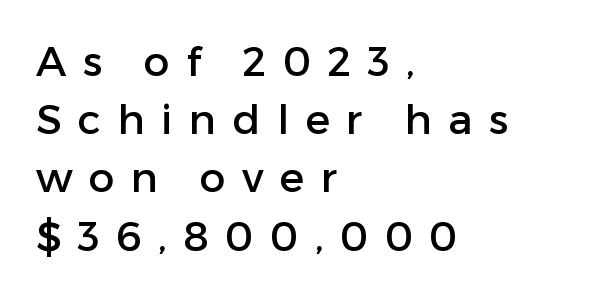
Q: Is the text italic (slanted)? A: No, it is upright.
Q: Is the typeface a serif or a sans-serif typeface? A: Sans-serif.
Q: Is the text underlined? A: No.
Q: How is the paragraph aligned? A: Left-aligned.
Q: Is the spacing between letters normal or unusually wide? A: Unusually wide.
Q: Is the spacing between lines tight, normal or loose? A: Normal.
Q: Width (condensed, normal, or wide)? A: Normal.
Q: Stroke contrast? A: Low.
Q: x-height? A: Medium.
Q: Monospaced? A: No.
